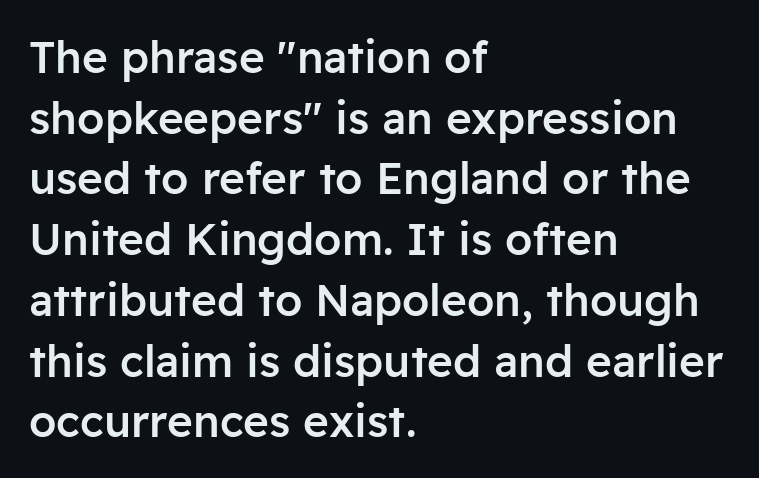
The image shows 44 px semibold sans-serif type, upright; set left-aligned, normal line spacing (1.38x), normal letter spacing, not underlined; low stroke contrast and a medium x-height.
